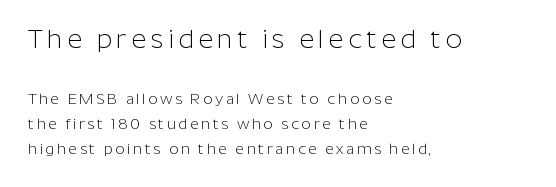
The image shows 26 px text type, upright; set left-aligned, normal line spacing (1.67x), not underlined; the first (top) block is 1.73x larger.
